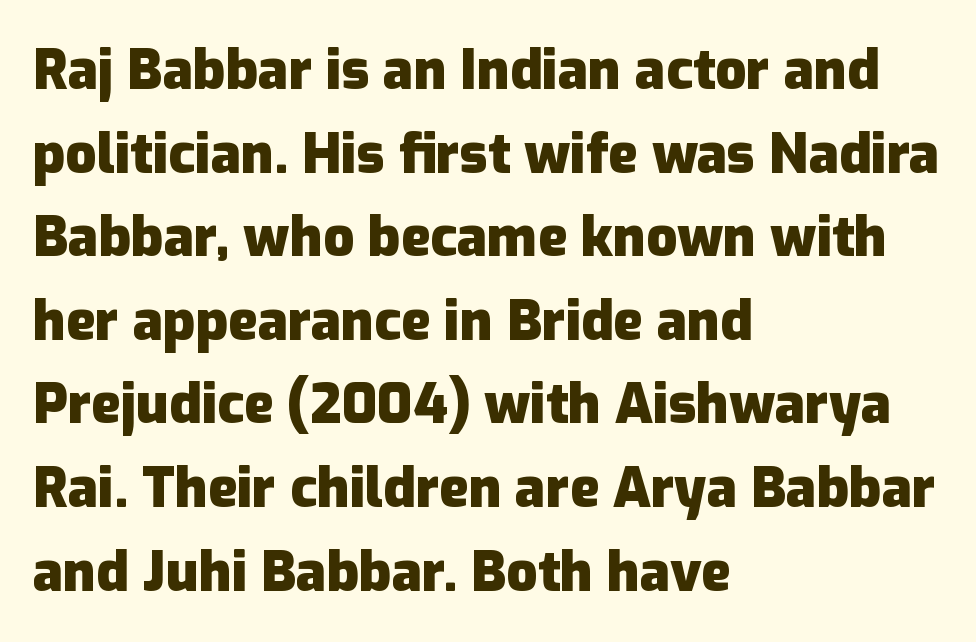
These lines are rendered in a variable-pitch font. Nothing unusual about the tracking: characters are spaced as the font intends. This sample uses a sans-serif face. The foot of each line stays bare and open. Horizontal bands of white between lines are of average thickness.
